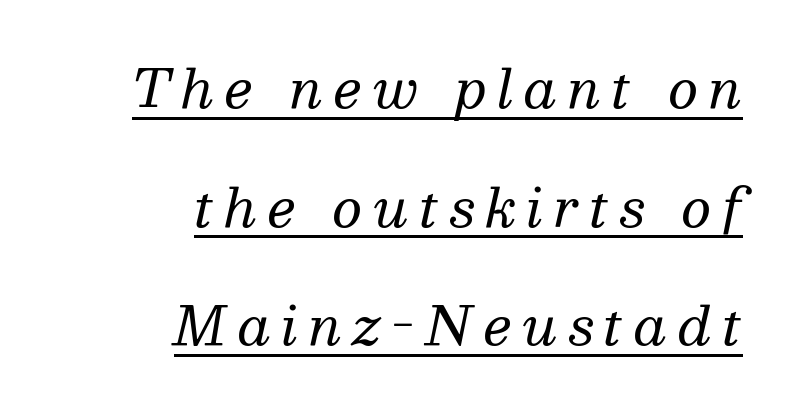
A typesetter would label this face a serif. Bold? No — there's no thickening of the strokes. Characters follow at a spacing far wider than the type designer built in. Looking at the ascenders, they clearly lean. The letters advance in unequal steps, a hallmark of proportional type. Loosely led — the rows are spread out.
